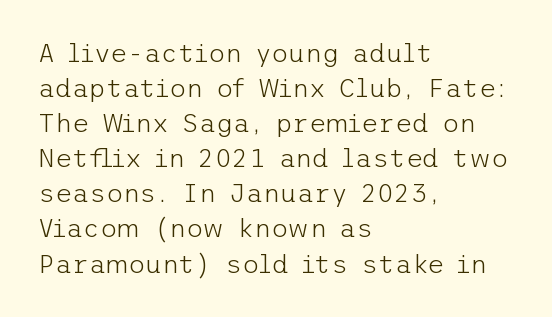
{"italic": "no", "bold": "no", "underline": "no", "align": "left", "line_spacing": "normal", "line_spacing_ratio": 1.35, "letter_spacing": "normal", "letter_spacing_em": 0.0, "glyph_px": 26}
